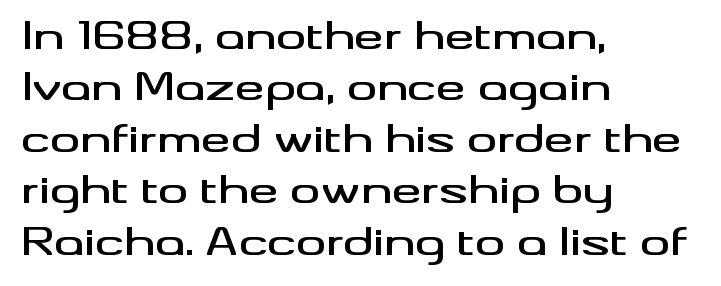
The space beneath each line is pristine and unruled. Every row of glyphs begins at an identical x-position on the left. Letterform terminals end flat and unadorned throughout the passage. These lines are rendered in a variable-pitch font.
